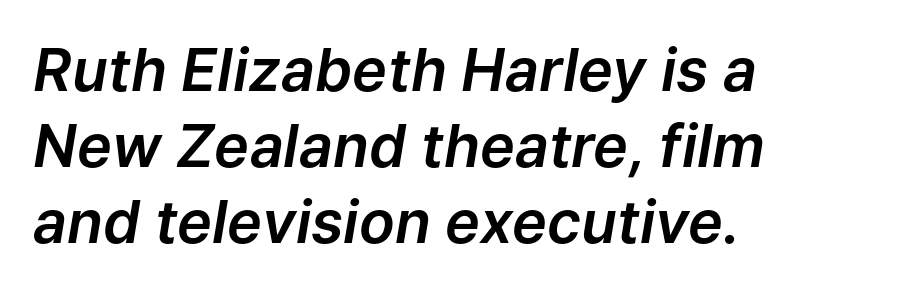
The image shows 59 px text type, italic (leaning right); set left-aligned, normal line spacing (1.29x), normal letter spacing, not underlined; low stroke contrast and a medium x-height.
